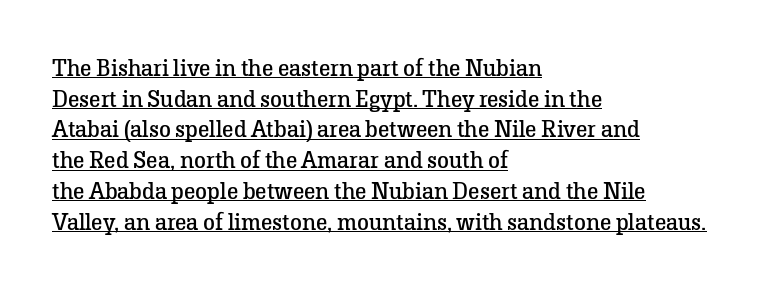
Which margin do the lines hug? The left one — the right edge is uneven. Normally led — the rows are evenly, conventionally spaced. It's the straight-up-and-down kind of type. This reads as an unemphasized weight, regular at the heaviest. Like a heading marked for emphasis, these lines bear an underscore.
